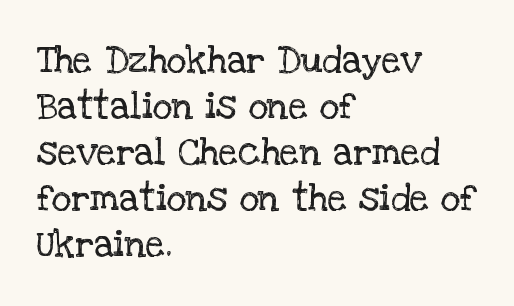
The image shows 38 px regular-weight serif type, upright; set left-aligned, line spacing 1.21x, normal letter spacing, not underlined; low stroke contrast and a large x-height.
